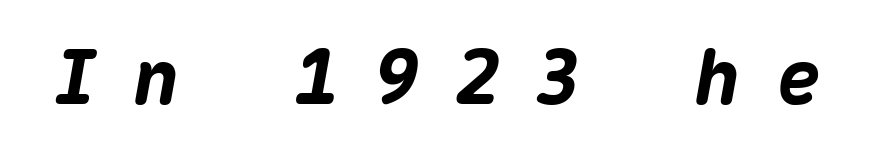
Q: Is the text bold? A: Yes.
Q: Is the text italic (slanted)? A: Yes, it leans right by about 10 degrees.
Q: Is the text underlined? A: No.
Q: Is the spacing between letters normal or unusually wide? A: Unusually wide.
Q: Width (condensed, normal, or wide)? A: Normal.
Q: Stroke contrast? A: Medium.
Q: x-height? A: Medium.
Q: Monospaced? A: Yes.
